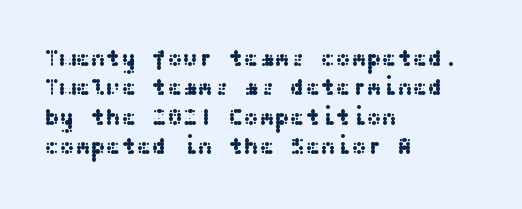
The image shows 23 px text type, upright; set left-aligned, normal line spacing (1.28x), normal letter spacing, not underlined.
